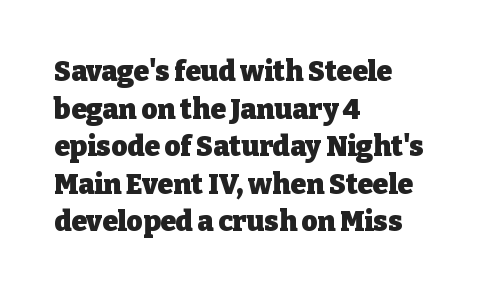
The image shows 28 px heavy serif type, upright; set left-aligned, normal line spacing (1.34x), normal letter spacing, not underlined; low stroke contrast and a medium x-height.
